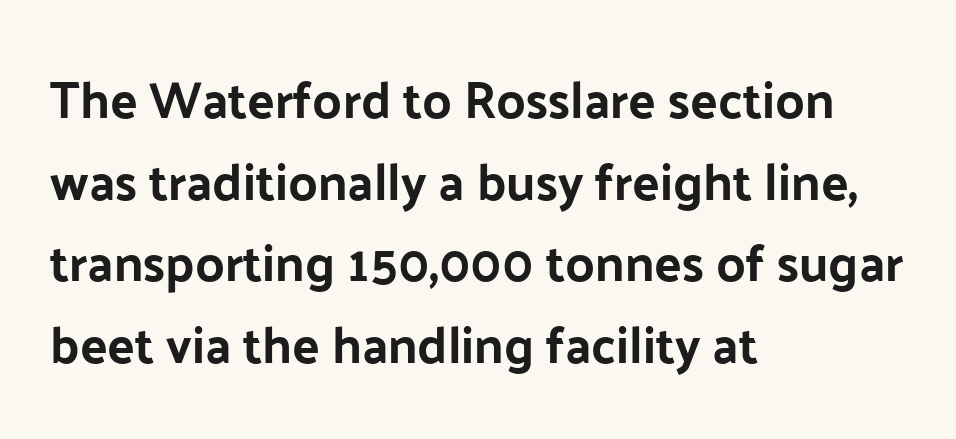
{"serif": "no", "italic": "no", "width": "normal", "stroke_contrast": "low", "x_height": "medium", "monospaced": "no", "underline": "no", "align": "left", "line_spacing": "normal", "line_spacing_ratio": 1.6, "letter_spacing": "normal", "letter_spacing_em": 0.0, "glyph_px": 51}
